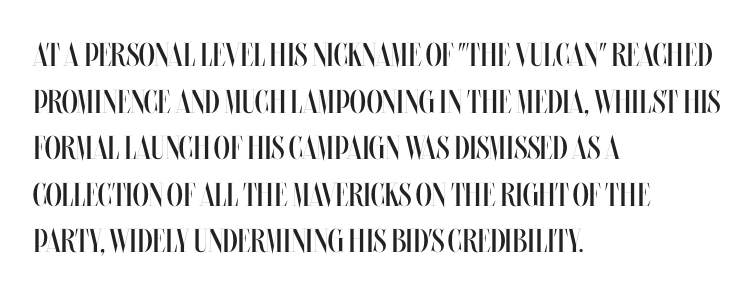
Q: Is the text bold? A: No.
Q: Is the text italic (slanted)? A: No, it is upright.
Q: Is the text underlined? A: No.
Q: How is the paragraph aligned? A: Left-aligned.
Q: Is the spacing between letters normal or unusually wide? A: Normal.
Q: Is the spacing between lines tight, normal or loose? A: Normal.
Q: Width (condensed, normal, or wide)? A: Condensed.
Q: Stroke contrast? A: Medium.
Q: x-height? A: Large.
Q: Monospaced? A: No.
